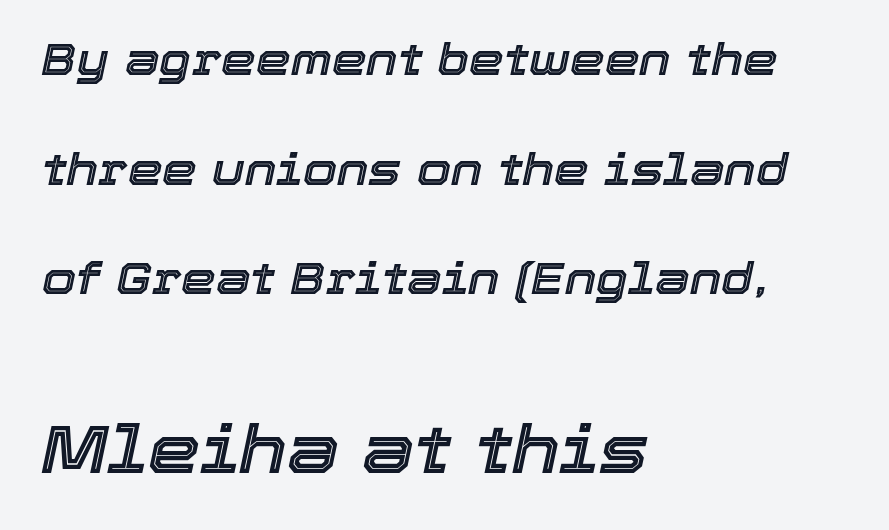
The image shows 66 px text type, italic (leaning right); set left-aligned, loose line spacing (2.49x), normal letter spacing, not underlined; the second (bottom) block is 1.5x larger; a medium x-height.
